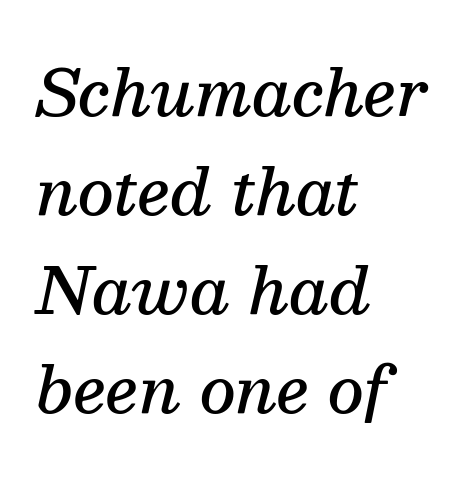
The image shows 63 px semibold serif type, italic (leaning right); set left-aligned, normal line spacing (1.57x), normal letter spacing, not underlined; medium stroke contrast and a medium x-height.
